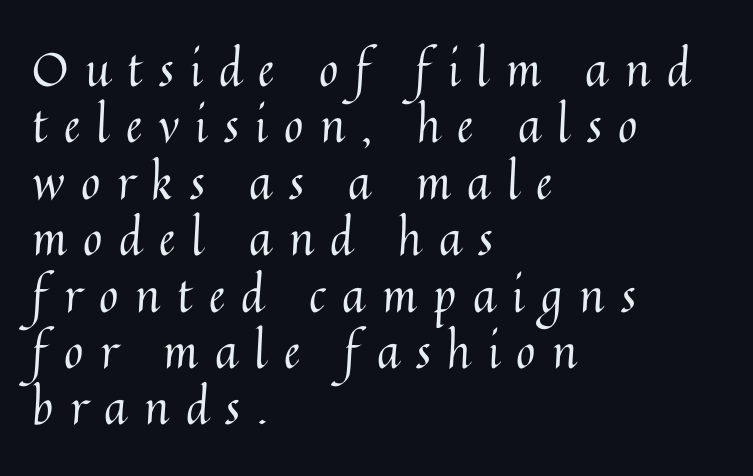
{"bold": "no", "weight": "regular", "width": "normal", "stroke_contrast": "medium", "x_height": "medium", "monospaced": "no", "underline": "no", "align": "left", "line_spacing_ratio": 1.2, "letter_spacing": "wide", "letter_spacing_em": 0.35, "glyph_px": 47}
